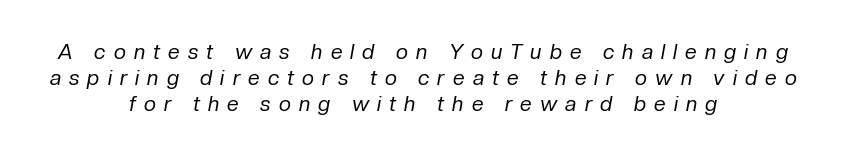
Q: Is the text bold? A: No.
Q: Is the text italic (slanted)? A: Yes, it leans right by about 10 degrees.
Q: Is the text underlined? A: No.
Q: How is the paragraph aligned? A: Centered.
Q: Is the spacing between letters normal or unusually wide? A: Unusually wide.
